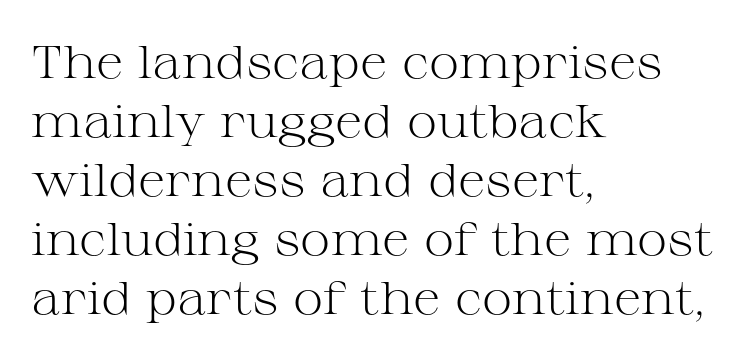
The image shows 46 px light, wide serif type, upright; set left-aligned, normal line spacing (1.28x), normal letter spacing, not underlined; medium stroke contrast and a medium x-height.
